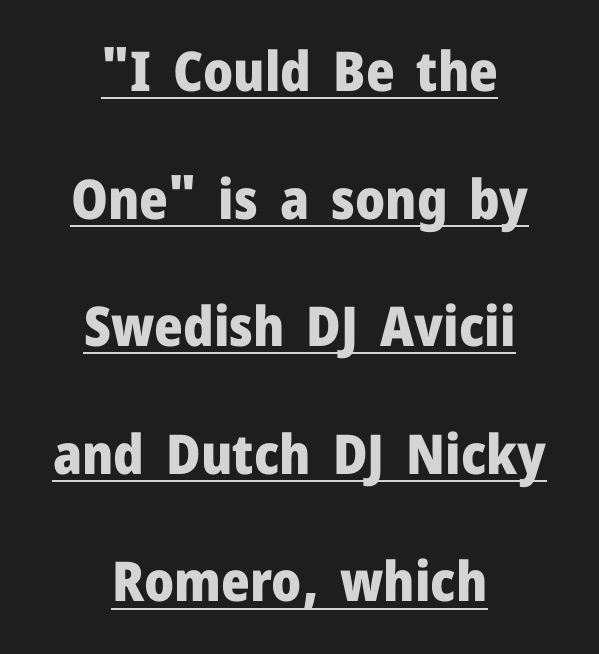
Quick note: underline on. Leading is clearly above the norm, producing a sparse column. Alignment: centered. Typesetter's note: full bold, strokes at maximum text heaviness. Notice how the stems are strictly vertical — no italics here. In terms of letterform style, serifs are entirely absent.
